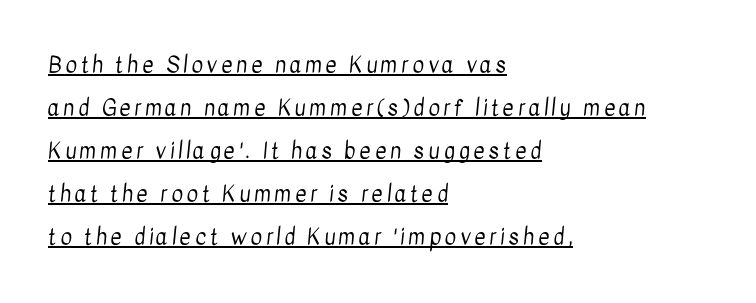
The image shows 22 px text type; set left-aligned, loose line spacing (1.96x), underlined.
